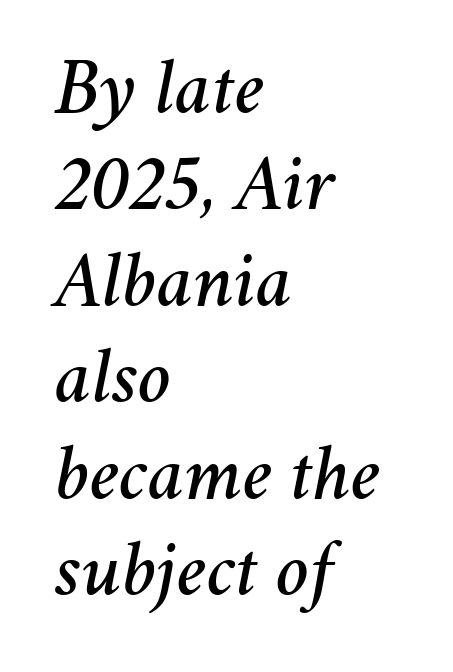
The image shows 79 px text type, italic (leaning right); set left-aligned, line spacing 1.22x, normal letter spacing, not underlined; medium stroke contrast and a medium x-height.
